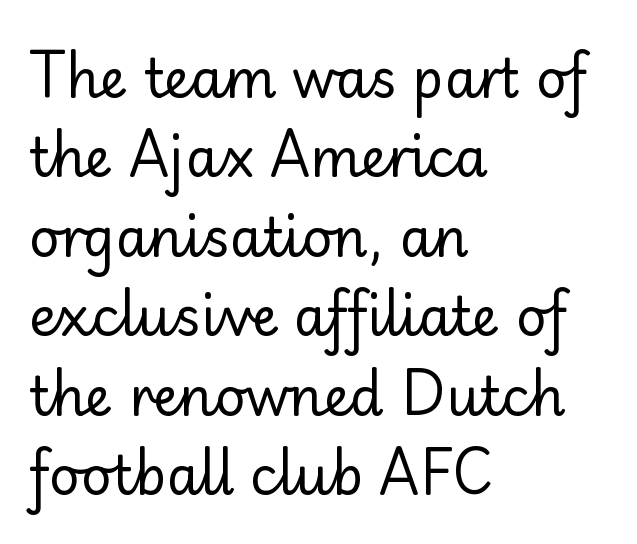
This sample has the flowing, uneven cadence of proportional lettering. The horizontal fit of the characters is conventional and even. Just letters on the line, the space beneath them empty. The font is comparable to plain body text, perhaps lighter. Notice how descenders clear the ascenders below comfortably — that's standard leading.
